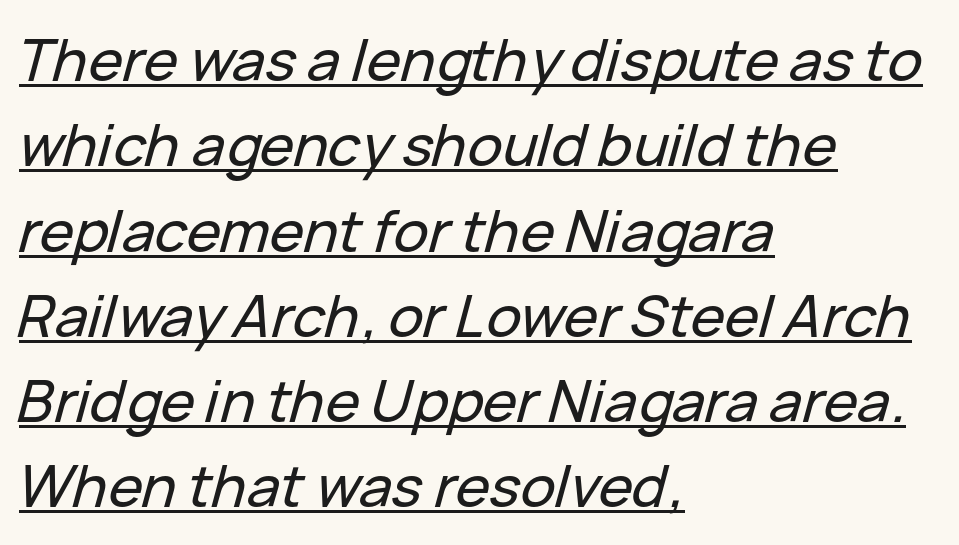
Q: Is the text italic (slanted)? A: Yes, it leans right by about 15 degrees.
Q: Is the text underlined? A: Yes.
Q: How is the paragraph aligned? A: Left-aligned.
Q: Is the spacing between letters normal or unusually wide? A: Normal.
Q: Is the spacing between lines tight, normal or loose? A: Normal.
Q: Width (condensed, normal, or wide)? A: Normal.
Q: Stroke contrast? A: Low.
Q: x-height? A: Medium.
Q: Monospaced? A: No.
